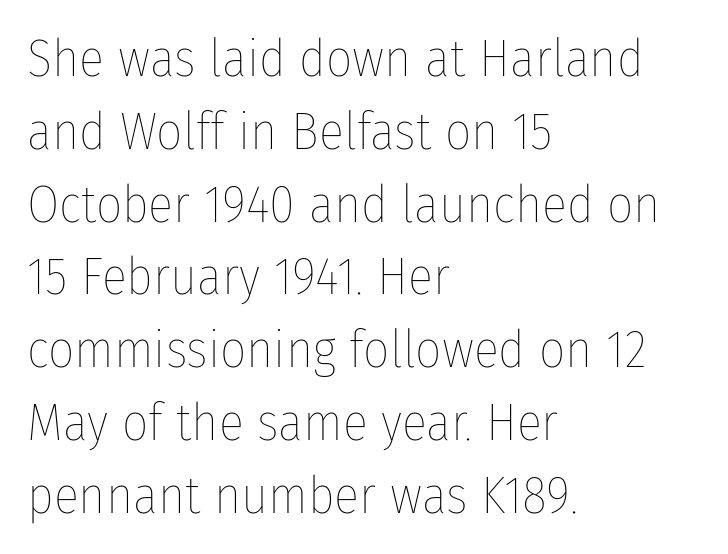
Q: Is the text bold? A: No.
Q: Is the text italic (slanted)? A: No, it is upright.
Q: Is the text underlined? A: No.
Q: How is the paragraph aligned? A: Left-aligned.
Q: Is the spacing between letters normal or unusually wide? A: Normal.
Q: Is the spacing between lines tight, normal or loose? A: Normal.
Q: Width (condensed, normal, or wide)? A: Condensed.
Q: Stroke contrast? A: Low.
Q: x-height? A: Medium.
Q: Monospaced? A: No.
